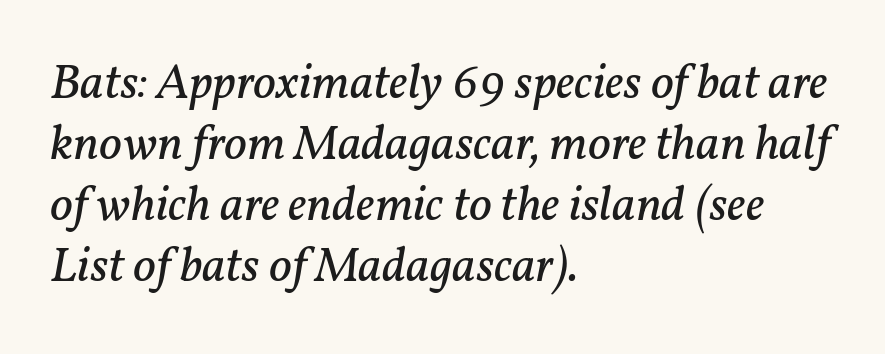
The image shows 50 px regular-weight serif type, italic (leaning right); set left-aligned, line spacing 1.22x, normal letter spacing, not underlined; low stroke contrast and a medium x-height.
